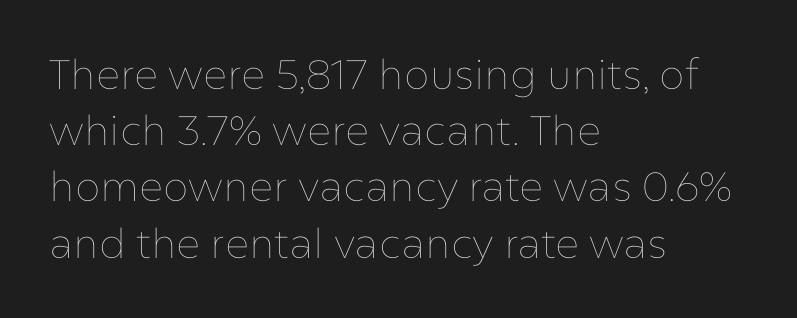
Q: Is the text bold? A: No.
Q: Is the text italic (slanted)? A: No, it is upright.
Q: Is the text underlined? A: No.
Q: How is the paragraph aligned? A: Left-aligned.
Q: Is the spacing between letters normal or unusually wide? A: Normal.
Q: Is the spacing between lines tight, normal or loose? A: Normal.
Q: Width (condensed, normal, or wide)? A: Normal.
Q: Stroke contrast? A: Low.
Q: x-height? A: Medium.
Q: Monospaced? A: No.
